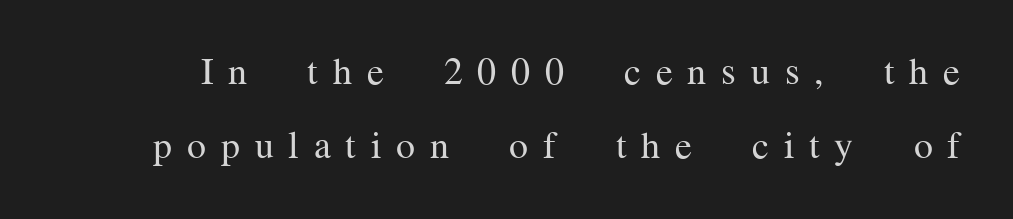
The block of text is sparse from top to bottom, with ample space between rows. Do the characters align in a grid? No, the font is proportional. The text was rendered using a seriffed face with decorative stroke endings. The line texture is sparse and dotted thanks to wide tracking.
